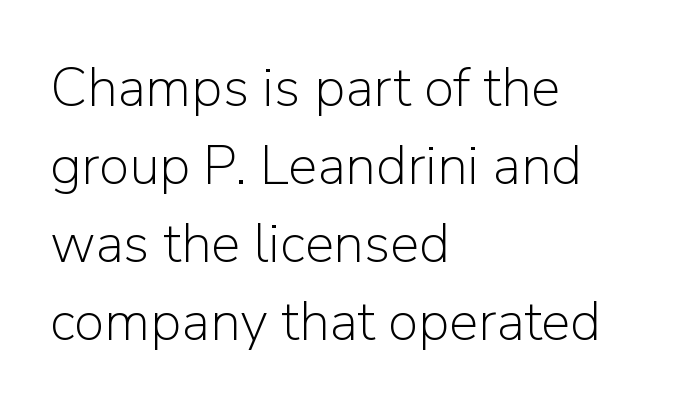
The image shows 55 px light sans-serif type, upright; set left-aligned, normal line spacing (1.42x), normal letter spacing, not underlined; low stroke contrast and a medium x-height.
